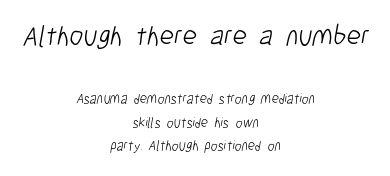
Q: Is the text bold? A: No.
Q: Is the typeface a serif or a sans-serif typeface? A: Sans-serif.
Q: Is the text underlined? A: No.
Q: How is the paragraph aligned? A: Centered.
Q: Is the spacing between letters normal or unusually wide? A: Normal.
Q: Is the spacing between lines tight, normal or loose? A: Normal.
Q: Which block of text is set in a larger size, the first (top) or the second (bottom)? A: The first (top) one.
Q: Width (condensed, normal, or wide)? A: Condensed.
Q: Stroke contrast? A: Low.
Q: x-height? A: Medium.
Q: Monospaced? A: No.
